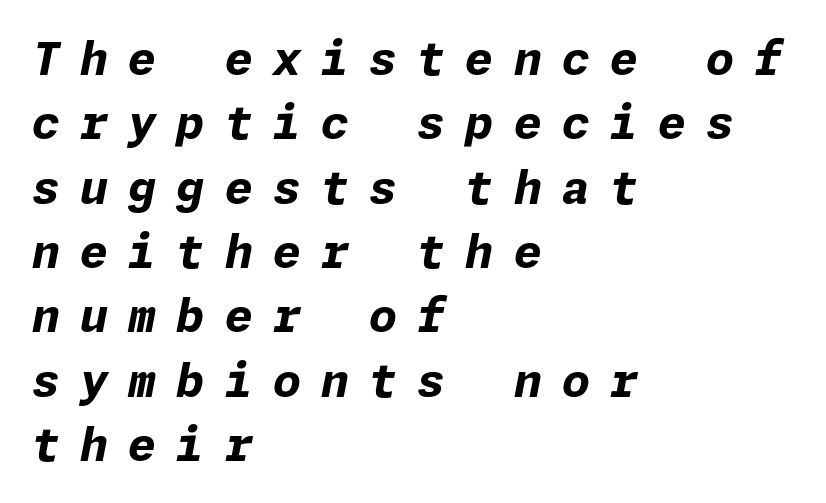
The image shows 45 px bold type, italic (leaning right); set left-aligned, normal line spacing (1.43x), unusually wide letter spacing (+0.45 em), not underlined; low stroke contrast and a medium x-height.
